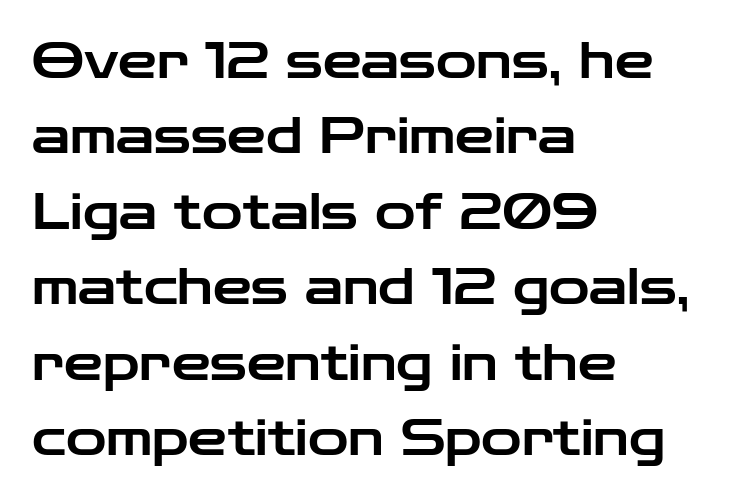
{"serif": "no", "italic": "no", "width": "wide", "stroke_contrast": "low", "x_height": "medium", "monospaced": "no", "underline": "no", "align": "left", "line_spacing": "normal", "line_spacing_ratio": 1.54, "letter_spacing": "normal", "letter_spacing_em": 0.0, "glyph_px": 49}
